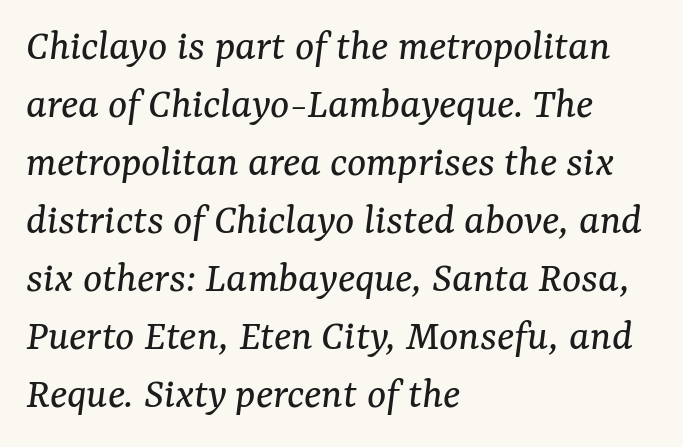
Vertical spacing — default. The font sits on the lighter half of the weight spectrum, regular included. There is no visible air inserted between adjacent glyphs. Observe the serifs anchoring each vertical stroke in this sample. Is the block centered? No — it sits flush against the left margin. The text carries the slant typical of an italic or oblique font.
